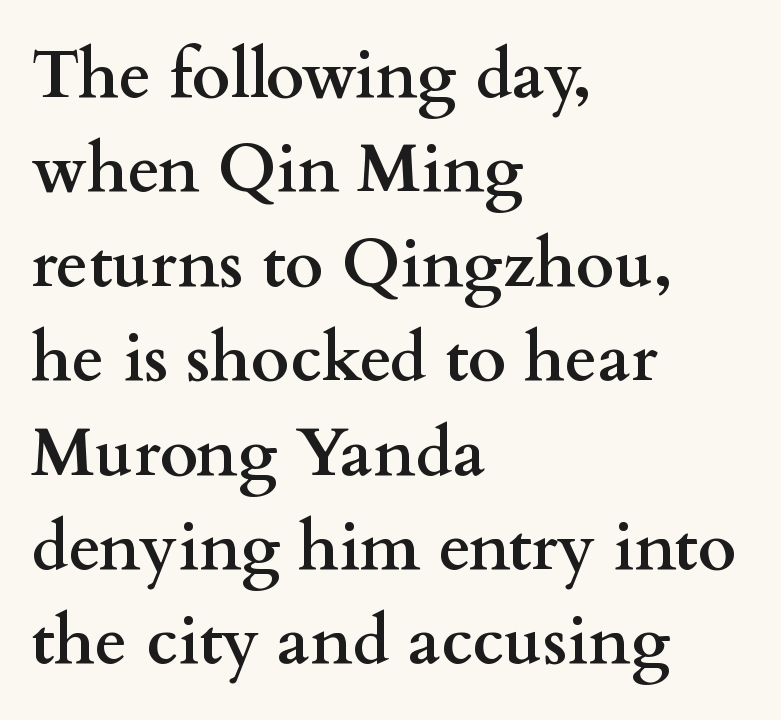
Heft: maximum for text — a bold. The type is set solid horizontally, with unmodified tracking. A serif font was chosen for this passage. Every row of glyphs begins at an identical x-position on the left.
